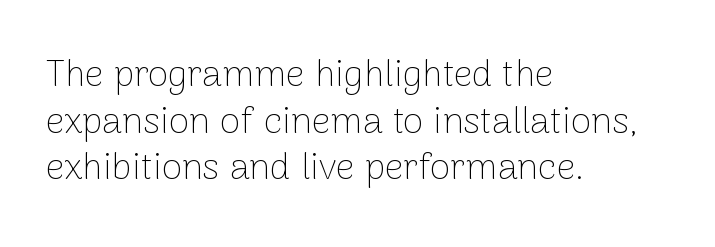
The image shows 37 px thin sans-serif type, upright; set left-aligned, normal line spacing (1.26x), normal letter spacing, not underlined; low stroke contrast and a medium x-height.
